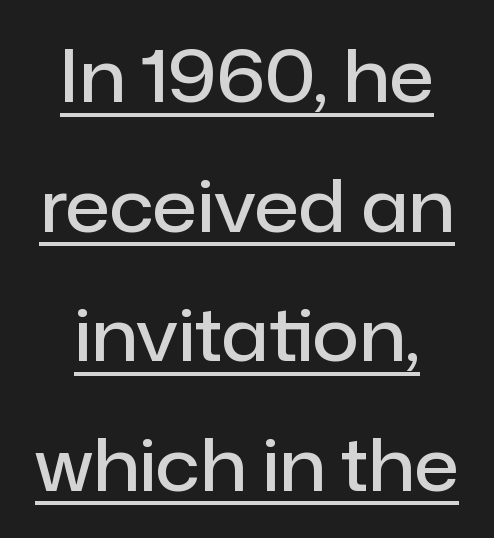
{"serif": "no", "italic": "no", "bold": "semi", "weight": "semibold", "width": "normal", "stroke_contrast": "low", "x_height": "medium", "monospaced": "no", "underline": "yes", "align": "center", "line_spacing_ratio": 1.8, "letter_spacing": "normal", "letter_spacing_em": 0.0, "glyph_px": 72}
